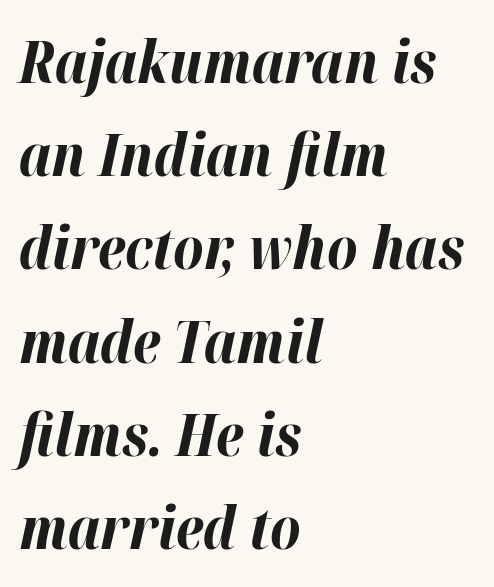
Q: Is the text bold? A: Yes.
Q: Is the text italic (slanted)? A: Yes, it leans right by about 12 degrees.
Q: Is the text underlined? A: No.
Q: How is the paragraph aligned? A: Left-aligned.
Q: Is the spacing between letters normal or unusually wide? A: Normal.
Q: Is the spacing between lines tight, normal or loose? A: Normal.
Q: Width (condensed, normal, or wide)? A: Normal.
Q: Stroke contrast? A: High.
Q: x-height? A: Medium.
Q: Monospaced? A: No.
